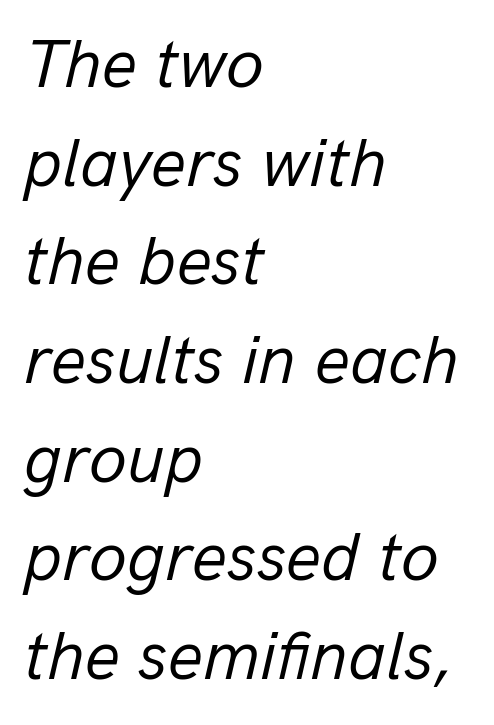
The image shows 69 px regular-weight type, italic (leaning right); set left-aligned, normal line spacing (1.43x), normal letter spacing, not underlined; low stroke contrast and a medium x-height.
